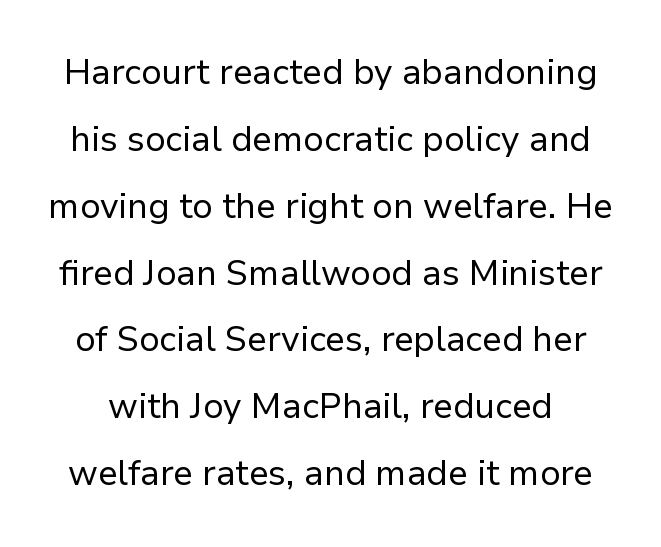
Q: Is the text bold? A: No.
Q: Is the text italic (slanted)? A: No, it is upright.
Q: Is the typeface a serif or a sans-serif typeface? A: Sans-serif.
Q: Is the text underlined? A: No.
Q: Is the spacing between letters normal or unusually wide? A: Normal.
Q: Is the spacing between lines tight, normal or loose? A: Loose.
Q: Width (condensed, normal, or wide)? A: Normal.
Q: Stroke contrast? A: Low.
Q: x-height? A: Medium.
Q: Monospaced? A: No.
